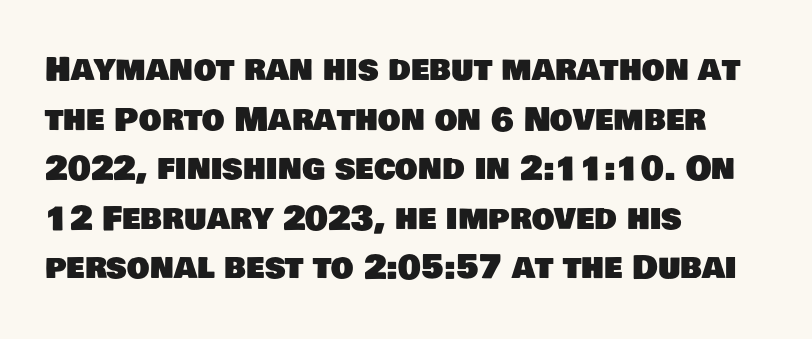
Check under the words: just untouched page. Visually the block forms a straight wall on the left and a jagged coastline on the right. Each letter keeps its own natural width here, so spacing adapts to shape. There is no visible air inserted between adjacent glyphs. No feet cap the strokes, marking this as sans-serif type. Reading down the column, the eye jumps a familiar distance to each next line.
